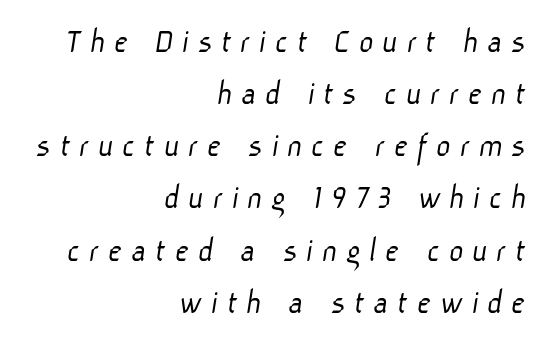
The image shows 35 px light sans-serif type; set right-aligned, normal line spacing (1.49x), unusually wide letter spacing (+0.25 em), not underlined; low stroke contrast and a medium x-height.
